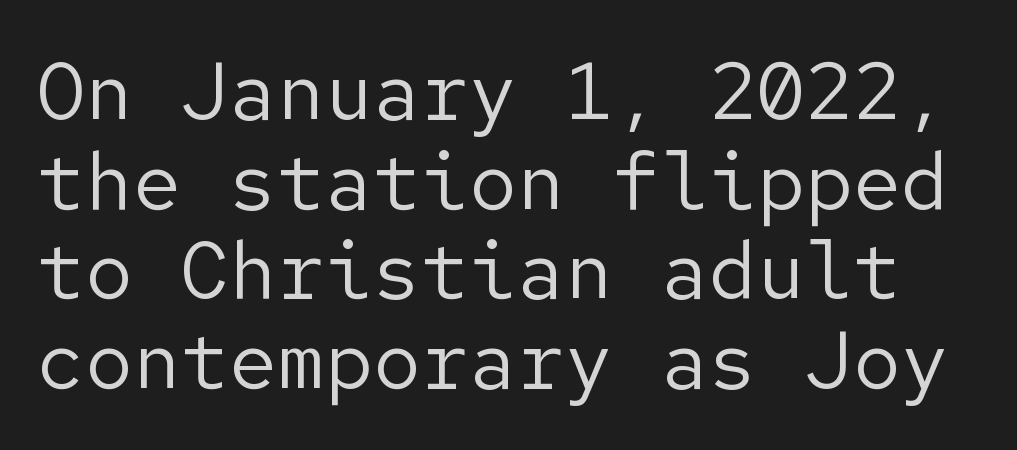
In terms of leading, this rendering errs on the cramped side. This is roman type, the default non-slanted kind. No heavy texture on the line: the type isn't bold. The glyphs in this specimen are sans serif. Plain, unruled lines of type. Compared with typical body copy, the letter spacing here is the same.
